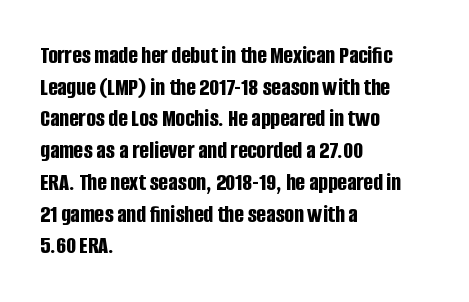
The image shows 25 px bold type, upright; set left-aligned, normal line spacing (1.27x), normal letter spacing, not underlined.
